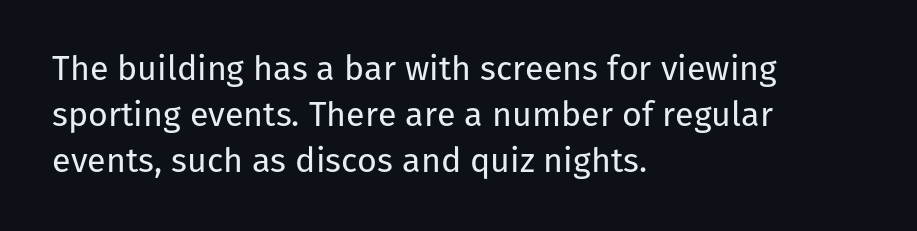
Q: Is the text bold? A: No.
Q: Is the text italic (slanted)? A: No, it is upright.
Q: Is the typeface a serif or a sans-serif typeface? A: Sans-serif.
Q: Is the text underlined? A: No.
Q: How is the paragraph aligned? A: Left-aligned.
Q: Is the spacing between letters normal or unusually wide? A: Normal.
Q: Is the spacing between lines tight, normal or loose? A: Normal.
Q: Width (condensed, normal, or wide)? A: Normal.
Q: Stroke contrast? A: Low.
Q: x-height? A: Medium.
Q: Monospaced? A: No.
